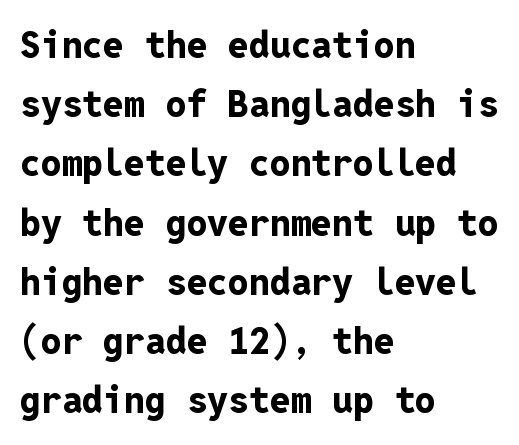
The image shows 37 px bold sans-serif type, upright, monospaced; set left-aligned, normal line spacing (1.6x), normal letter spacing, not underlined; low stroke contrast and a medium x-height.
